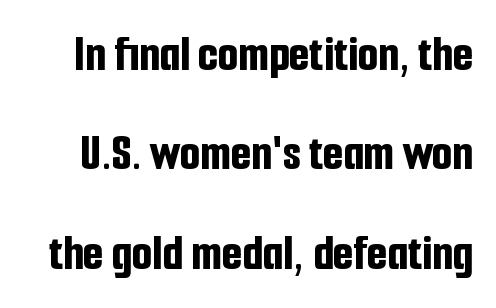
{"serif": "no", "italic": "no", "bold": "yes", "weight": "bold", "width": "condensed", "stroke_contrast": "low", "x_height": "medium", "monospaced": "no", "underline": "no", "line_spacing": "loose", "line_spacing_ratio": 1.91, "letter_spacing": "normal", "letter_spacing_em": 0.0, "glyph_px": 52}
